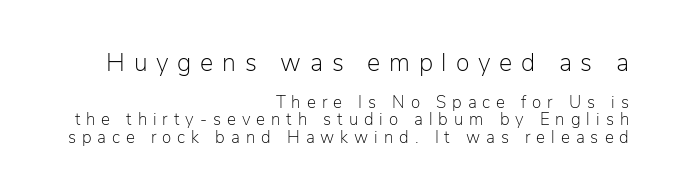
The image shows 25 px text type, upright; set right-aligned, tight line spacing (1.01x), unusually wide letter spacing (+0.35 em), not underlined; the first (top) block is 1.47x larger.
